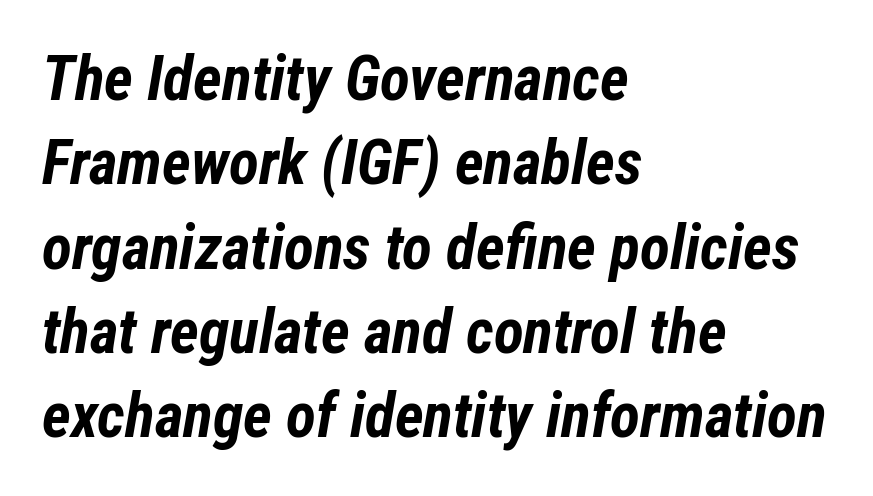
{"italic": "yes", "lean": "right", "slant_degrees": 12, "bold": "yes", "weight": "bold", "width": "condensed", "stroke_contrast": "low", "x_height": "medium", "monospaced": "no", "underline": "no", "align": "left", "line_spacing": "normal", "line_spacing_ratio": 1.36, "letter_spacing": "normal", "letter_spacing_em": 0.0, "glyph_px": 62}
